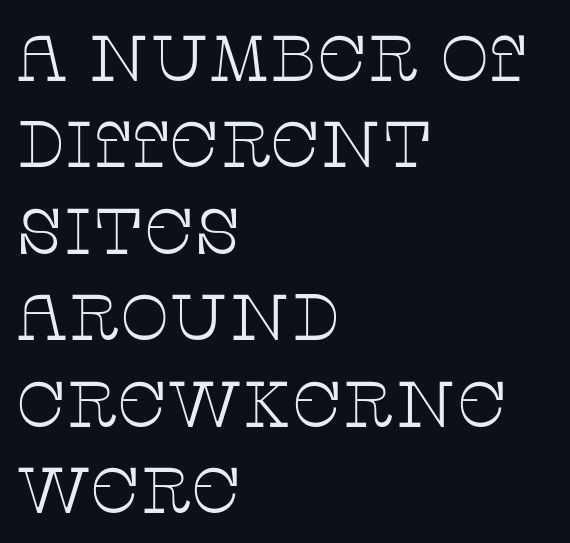
{"serif": "yes", "italic": "no", "bold": "no", "weight": "thin", "width": "wide", "stroke_contrast": "low", "x_height": "large", "monospaced": "no", "underline": "no", "align": "left", "line_spacing": "normal", "line_spacing_ratio": 1.33, "letter_spacing": "normal", "letter_spacing_em": 0.0, "glyph_px": 65}
